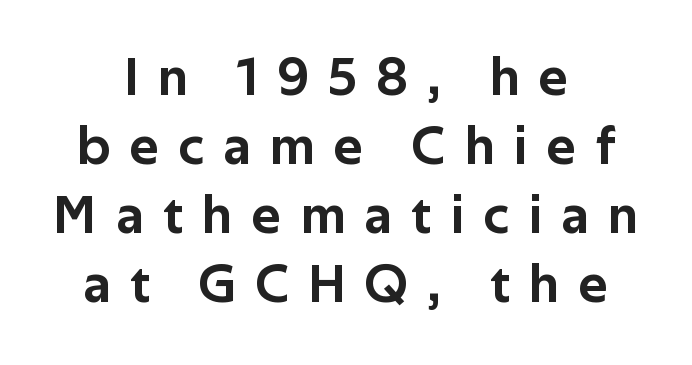
The line texture is sparse and dotted thanks to wide tracking. Is this a fixed-width face? No — the glyphs have proportional, varying widths. The designer went with a sans here, leaving each stem footless. Typeset on center — no edge is straight. Tall strokes in this sample are plumb rather than angled.
